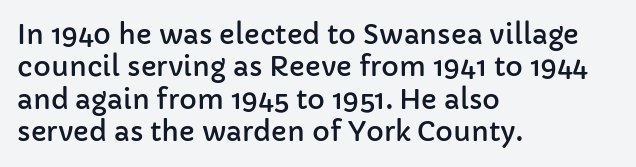
Q: Is the text italic (slanted)? A: No, it is upright.
Q: Is the text underlined? A: No.
Q: How is the paragraph aligned? A: Left-aligned.
Q: Is the spacing between letters normal or unusually wide? A: Normal.
